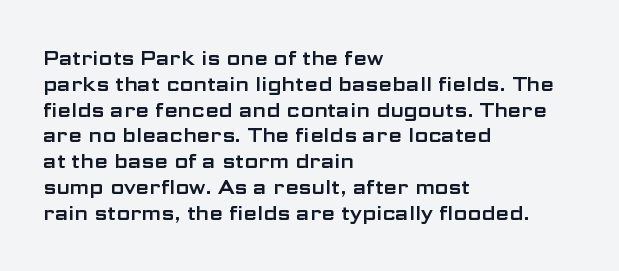
Is there any slant? The stems are plumb. Clear beneath every line of the passage. Nobody touched the tracking dial on this one. Line beginnings align vertically; line endings do not. One glance says typical: line gaps are just what's usual.
